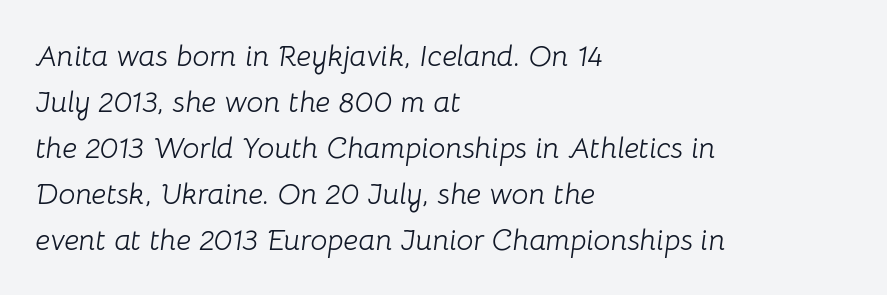
The image shows 30 px light type, italic (leaning right); set left-aligned, normal line spacing (1.53x), normal letter spacing, not underlined; low stroke contrast and a medium x-height.
